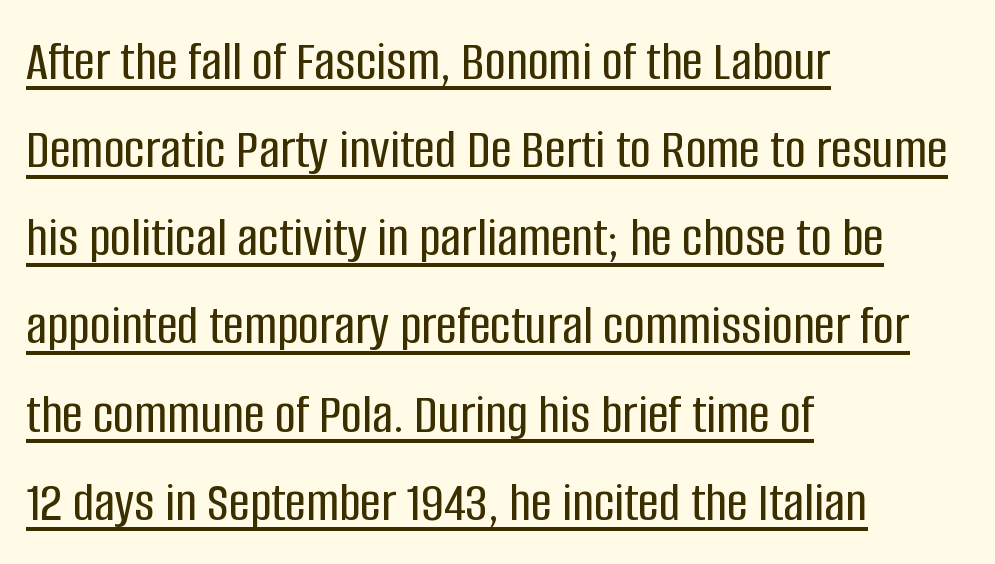
{"serif": "no", "italic": "no", "width": "condensed", "stroke_contrast": "low", "x_height": "large", "monospaced": "no", "underline": "yes", "align": "left", "line_spacing": "normal", "line_spacing_ratio": 1.52, "letter_spacing": "normal", "letter_spacing_em": 0.0, "glyph_px": 58}
